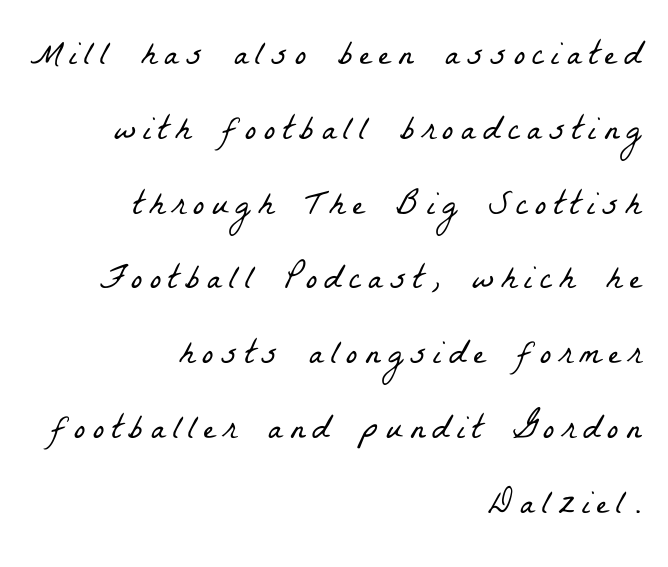
In terms of letterform style, serifs are clearly present. The rendering inserts visible extra space after every character. The characters are drawn with everyday or finer stroke widths. Rule under the text: the space is simply empty.
